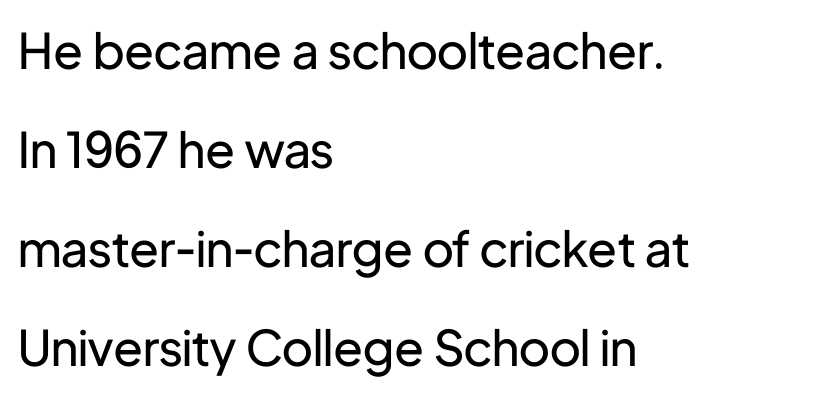
The image shows 49 px regular-weight sans-serif type, upright; set left-aligned, loose line spacing (2.02x), normal letter spacing, not underlined; low stroke contrast and a medium x-height.
